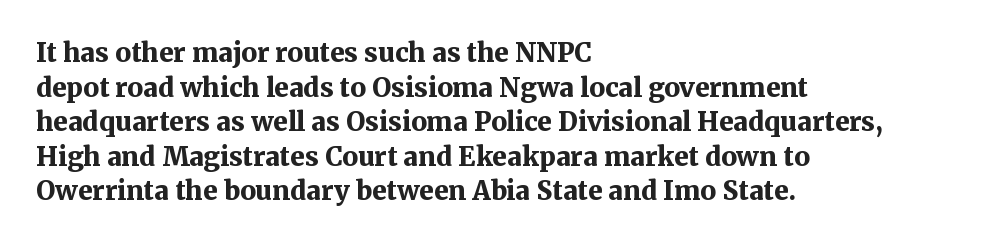
Do the letters lean? They stand straight. Standard letterfit; no display-style spreading of the glyphs. The strip under each line holds only bare page. The rendering anchors every line to the left-hand side. The glyphs have the mass of a bold cut. Quick note: interline space is typical.
